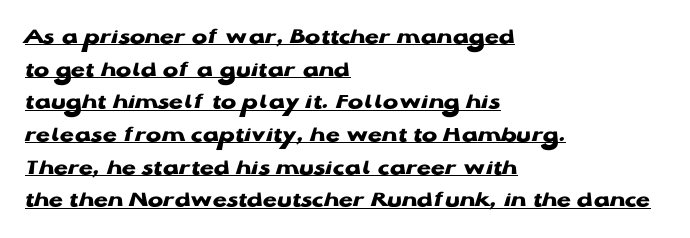
Q: Is the text bold? A: Yes.
Q: Is the text italic (slanted)? A: No, it is upright.
Q: Is the text underlined? A: Yes.
Q: How is the paragraph aligned? A: Left-aligned.
Q: Is the spacing between letters normal or unusually wide? A: Normal.
Q: Is the spacing between lines tight, normal or loose? A: Normal.
